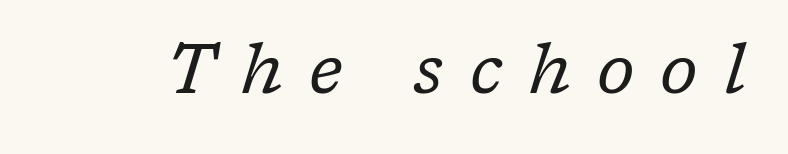
Each letter's strokes conclude with small projecting serifs. The space beneath each line is pristine and unruled. The face used here is rendered with a markedly widened letterfit. Weight class: somewhere from thin through regular. Think of a printed novel: that variable character pitch is what you see here.
